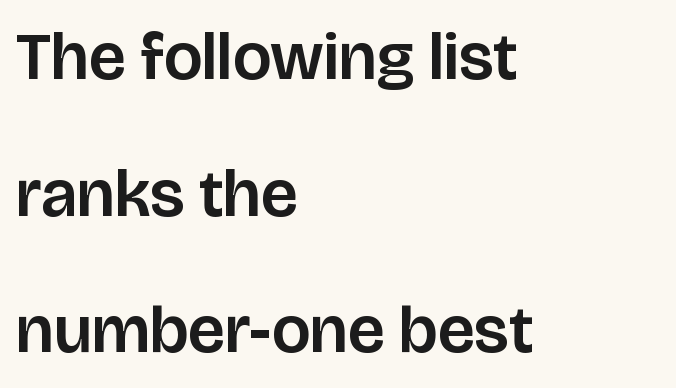
A sans-serif font was chosen for this passage. Caption: multi-line text, flush left, ragged right. Tall strokes in this sample are plumb rather than angled. The strip under each line holds only bare page. Do the characters align in a grid? No, the font is proportional.
